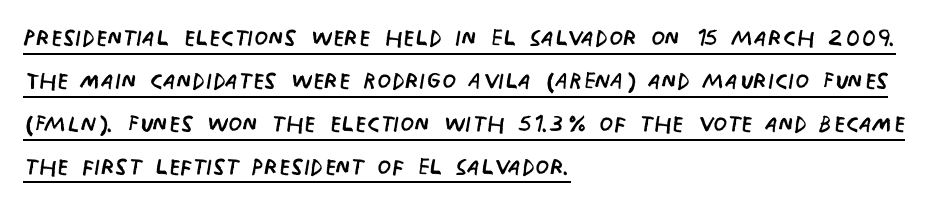
The image shows 32 px regular-weight, condensed sans-serif type; set left-aligned, normal line spacing (1.34x), normal letter spacing, underlined; low stroke contrast and a large x-height.
